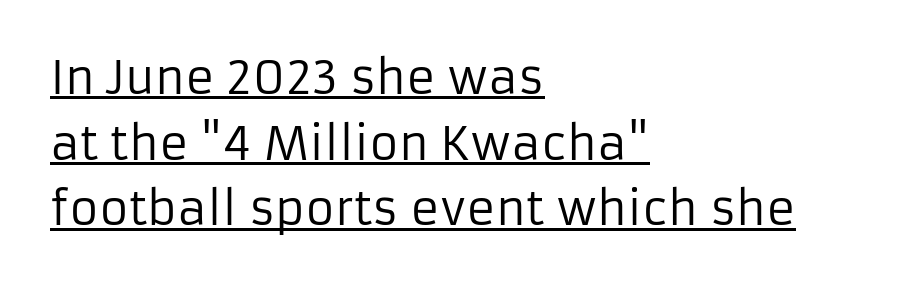
Q: Is the text bold? A: No.
Q: Is the text italic (slanted)? A: No, it is upright.
Q: Is the typeface a serif or a sans-serif typeface? A: Sans-serif.
Q: Is the text underlined? A: Yes.
Q: How is the paragraph aligned? A: Left-aligned.
Q: Is the spacing between letters normal or unusually wide? A: Normal.
Q: Is the spacing between lines tight, normal or loose? A: Normal.
Q: Width (condensed, normal, or wide)? A: Normal.
Q: Stroke contrast? A: Low.
Q: x-height? A: Medium.
Q: Monospaced? A: No.
